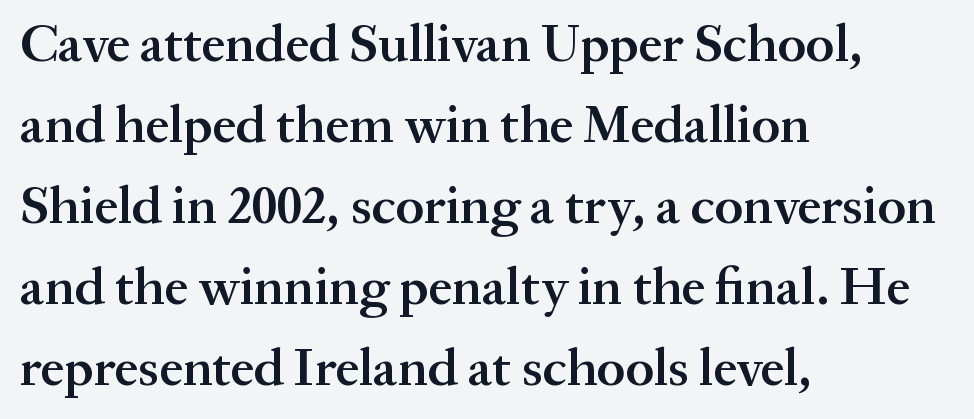
{"serif": "yes", "italic": "no", "bold": "semi", "weight": "semibold", "width": "normal", "stroke_contrast": "medium", "x_height": "medium", "monospaced": "no", "underline": "no", "align": "left", "line_spacing": "normal", "line_spacing_ratio": 1.53, "letter_spacing": "normal", "letter_spacing_em": 0.0, "glyph_px": 53}
